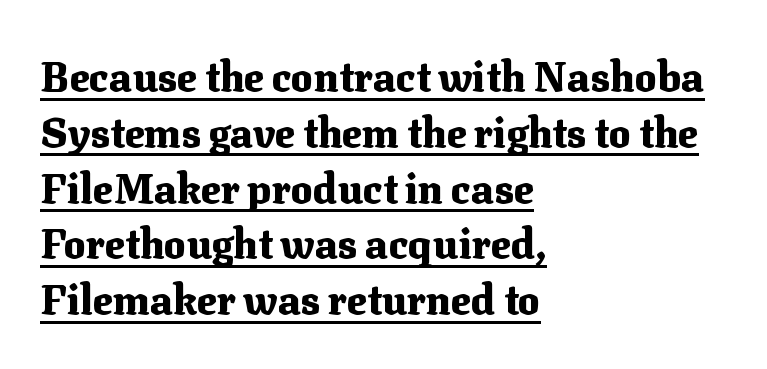
The image shows 41 px heavy serif type, upright; set left-aligned, normal line spacing (1.36x), normal letter spacing, underlined; medium stroke contrast and a medium x-height.
